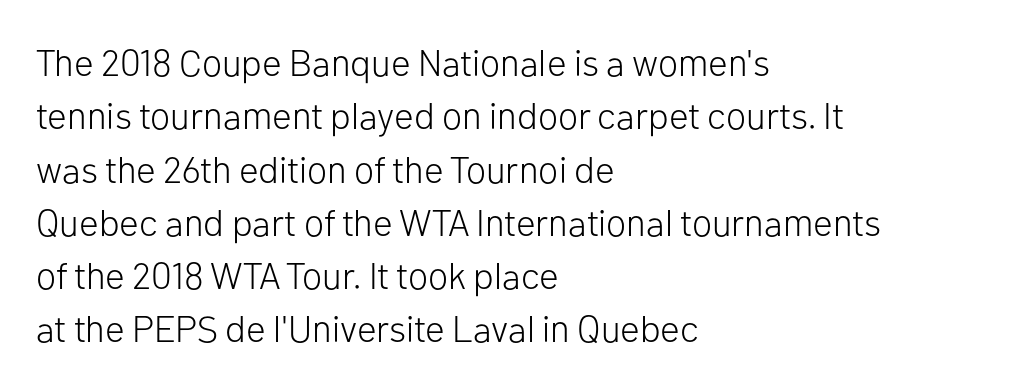
You could not count columns in this text — the font is proportionally spaced. The compositor pushed each line to the left boundary. Is there much room between lines? A standard amount, neither cramped nor airy. Words float on clear page, feet unadorned. No extra ink here — the face is not bold. Is there any slant? The stems are plumb.
